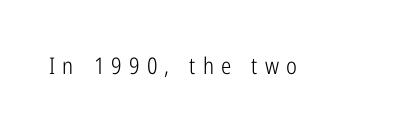
A typesetter would call this heavily tracked-out type. Bold? No — there's no thickening of the strokes. Every stem runs plumb, perpendicular to the baseline. The words here are not underlined.
